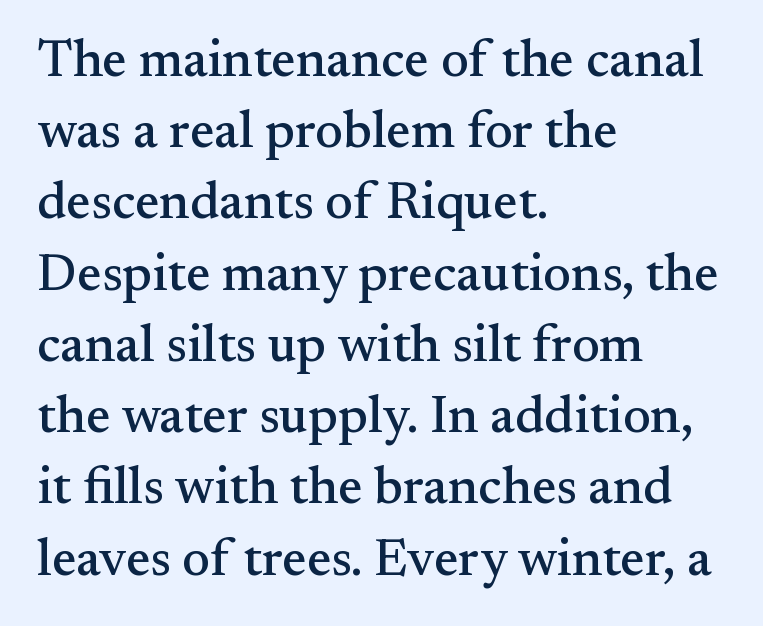
{"serif": "yes", "italic": "no", "width": "normal", "stroke_contrast": "medium", "x_height": "small", "monospaced": "no", "underline": "no", "align": "left", "line_spacing": "normal", "line_spacing_ratio": 1.37, "letter_spacing": "normal", "letter_spacing_em": 0.0, "glyph_px": 52}
